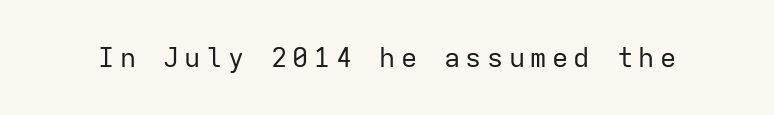
{"italic": "no", "bold": "no", "underline": "no", "letter_spacing": "wide", "letter_spacing_em": 0.2, "glyph_px": 27}
